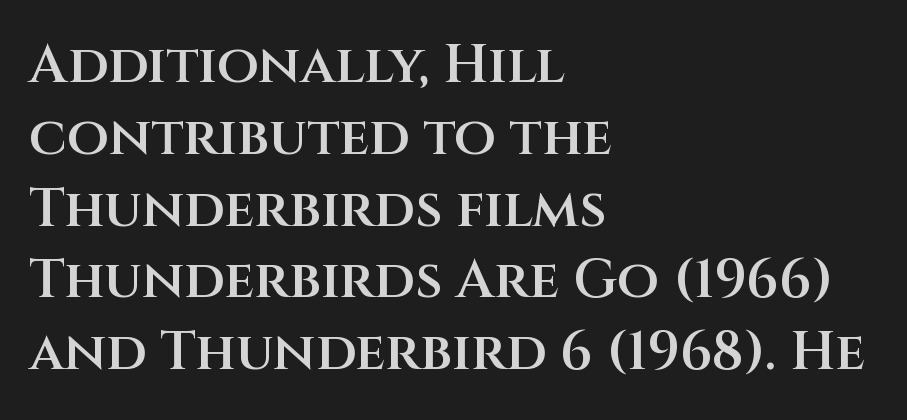
Nobody drew a line under any word here. Type style note: lacks serifs. What stands out about the letter spacing? Nothing — it is the standard amount. A bit beefed up — I'd call it semibold rather than bold. The rendering uses a moderate line-height, typical for paragraphs.
